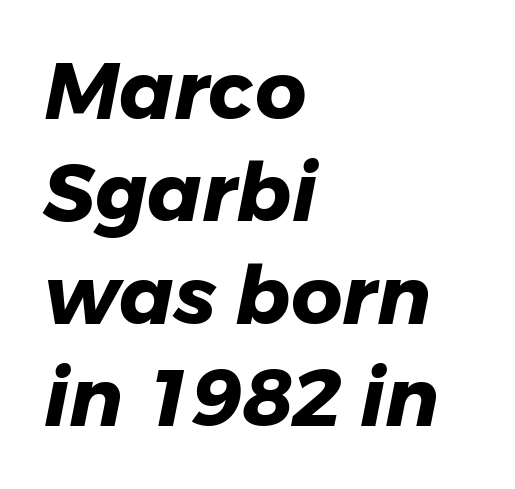
{"serif": "no", "bold": "yes", "weight": "heavy", "width": "normal", "stroke_contrast": "low", "x_height": "medium", "monospaced": "no", "underline": "no", "align": "left", "line_spacing": "normal", "line_spacing_ratio": 1.28, "letter_spacing": "normal", "letter_spacing_em": 0.0, "glyph_px": 80}
